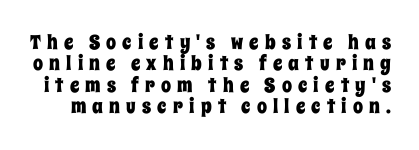
Descender tails drop into unmarked territory. Tightly led — the rows are bunched. Is the letter spacing exaggerated? Yes — the characters are pushed far apart. In terms of posture, this sample is upright.
